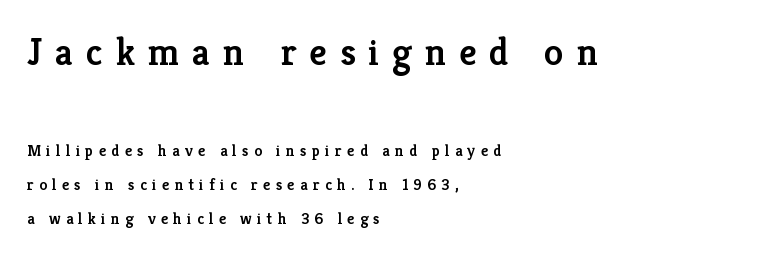
{"serif": "yes", "italic": "no", "bold": "semi", "weight": "semibold", "width": "normal", "stroke_contrast": "low", "x_height": "medium", "monospaced": "no", "underline": "no", "align": "left", "line_spacing": "loose", "line_spacing_ratio": 2.11, "letter_spacing": "wide", "letter_spacing_em": 0.33, "larger_block": "first", "size_ratio": 2.44, "glyph_px": 39}
